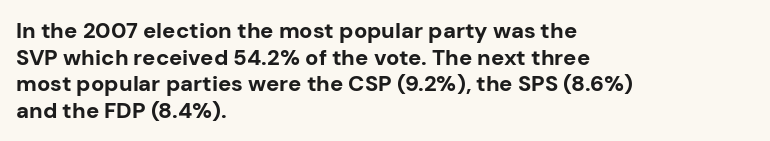
The image shows 22 px bold type, upright; set left-aligned, line spacing 1.21x, normal letter spacing, not underlined.
